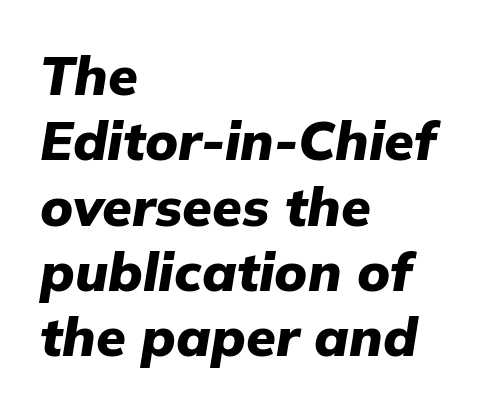
Q: Is the text bold? A: Yes.
Q: Is the text italic (slanted)? A: Yes, it leans right by about 9 degrees.
Q: Is the text underlined? A: No.
Q: How is the paragraph aligned? A: Left-aligned.
Q: Is the spacing between letters normal or unusually wide? A: Normal.
Q: Width (condensed, normal, or wide)? A: Normal.
Q: Stroke contrast? A: Low.
Q: x-height? A: Medium.
Q: Monospaced? A: No.
